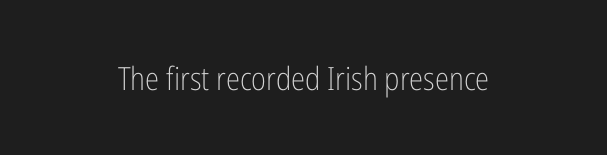
{"serif": "no", "italic": "no", "bold": "no", "weight": "light", "width": "condensed", "stroke_contrast": "low", "x_height": "medium", "monospaced": "no", "underline": "no", "align": "center", "letter_spacing": "normal", "letter_spacing_em": 0.0, "glyph_px": 32}
